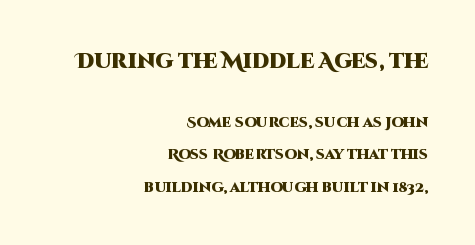
{"italic": "no", "bold": "yes", "underline": "no", "align": "right", "line_spacing": "loose", "line_spacing_ratio": 2.33, "letter_spacing": "normal", "letter_spacing_em": 0.0, "larger_block": "first", "size_ratio": 1.5, "glyph_px": 21}
